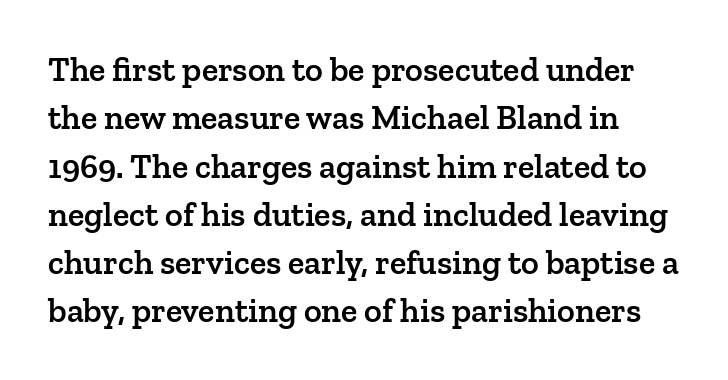
Q: Is the text bold? A: Semi-bold.
Q: Is the text italic (slanted)? A: No, it is upright.
Q: Is the typeface a serif or a sans-serif typeface? A: Serif.
Q: Is the text underlined? A: No.
Q: Is the spacing between letters normal or unusually wide? A: Normal.
Q: Is the spacing between lines tight, normal or loose? A: Normal.
Q: Width (condensed, normal, or wide)? A: Normal.
Q: Stroke contrast? A: Low.
Q: x-height? A: Medium.
Q: Monospaced? A: No.
